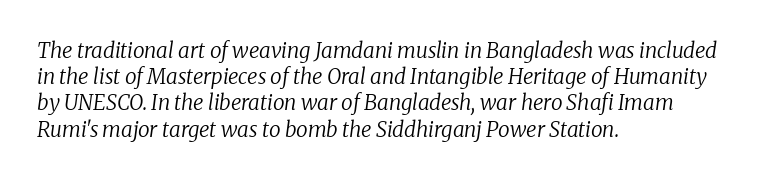
{"italic": "yes", "lean": "right", "slant_degrees": 8, "bold": "no", "underline": "no", "align": "left", "line_spacing": "normal", "line_spacing_ratio": 1.25, "letter_spacing": "normal", "letter_spacing_em": 0.0, "glyph_px": 21}
